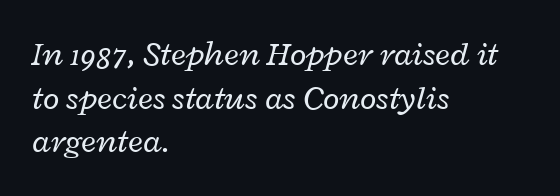
The image shows 34 px regular-weight, wide type, italic (leaning right); set left-aligned, normal line spacing (1.28x), normal letter spacing, not underlined; low stroke contrast and a medium x-height.
